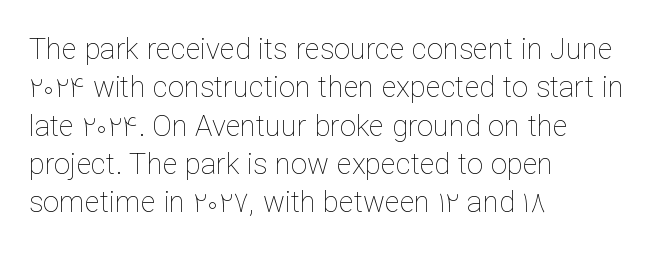
Q: Is the text bold? A: No.
Q: Is the text italic (slanted)? A: No, it is upright.
Q: Is the text underlined? A: No.
Q: How is the paragraph aligned? A: Left-aligned.
Q: Is the spacing between letters normal or unusually wide? A: Normal.
Q: Is the spacing between lines tight, normal or loose? A: Normal.
Q: Width (condensed, normal, or wide)? A: Normal.
Q: Stroke contrast? A: Low.
Q: x-height? A: Medium.
Q: Monospaced? A: No.
